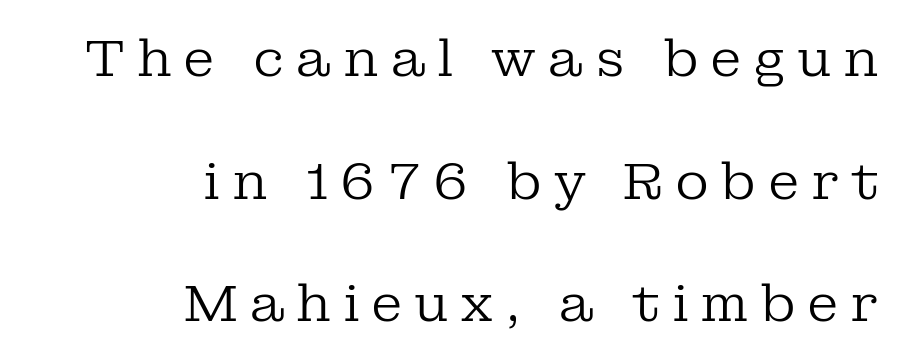
Q: Is the text bold? A: No.
Q: Is the text italic (slanted)? A: No, it is upright.
Q: Is the typeface a serif or a sans-serif typeface? A: Serif.
Q: Is the text underlined? A: No.
Q: How is the paragraph aligned? A: Right-aligned.
Q: Is the spacing between letters normal or unusually wide? A: Unusually wide.
Q: Is the spacing between lines tight, normal or loose? A: Loose.
Q: Width (condensed, normal, or wide)? A: Normal.
Q: Stroke contrast? A: Low.
Q: x-height? A: Medium.
Q: Monospaced? A: No.
